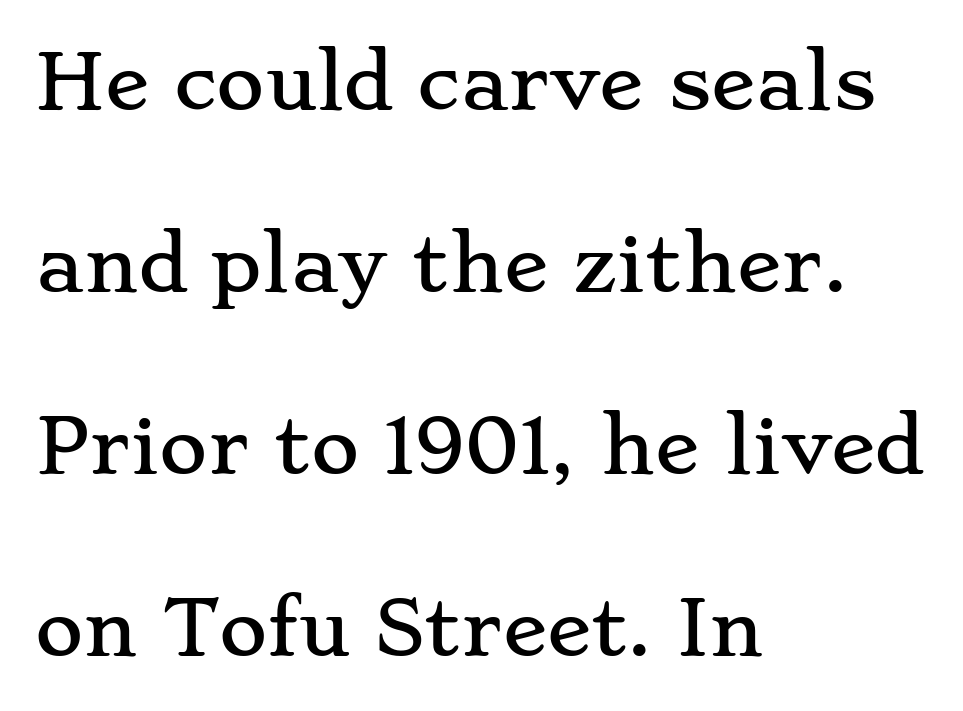
{"serif": "yes", "italic": "no", "width": "wide", "stroke_contrast": "low", "x_height": "small", "monospaced": "no", "underline": "no", "align": "left", "line_spacing": "loose", "line_spacing_ratio": 2.46, "letter_spacing": "normal", "letter_spacing_em": 0.0, "glyph_px": 74}
